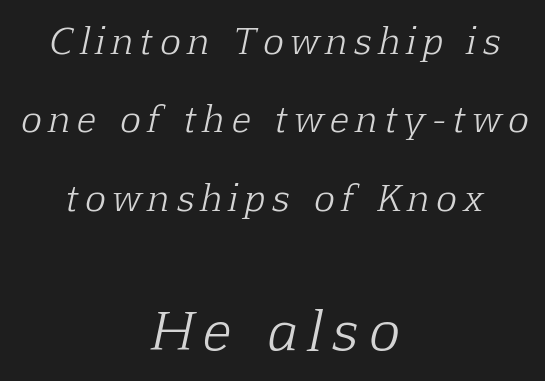
The font family rendered here belongs to the serif group. You could only call the tracking loose — the letters float apart. The axis of the letterforms is tilted away from vertical. Bigger letters appear in the bottom chunk; the top chunk is reduced.
